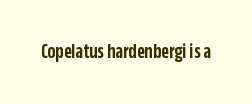
The image shows 21 px text type, upright; set normal letter spacing, not underlined.
